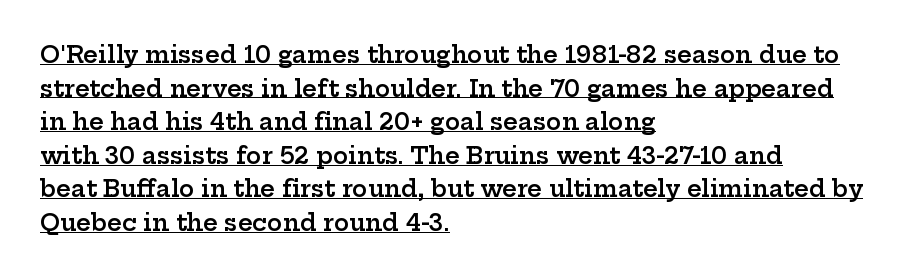
Q: Is the text bold? A: Semi-bold.
Q: Is the text italic (slanted)? A: No, it is upright.
Q: Is the text underlined? A: Yes.
Q: How is the paragraph aligned? A: Left-aligned.
Q: Is the spacing between letters normal or unusually wide? A: Normal.
Q: Is the spacing between lines tight, normal or loose? A: Normal.
